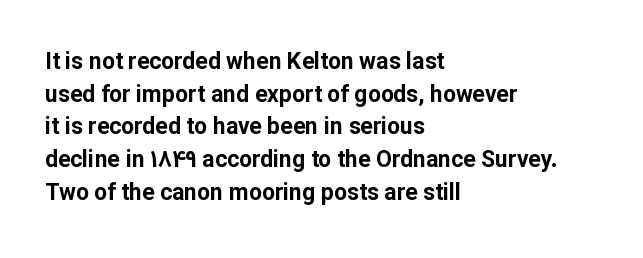
{"italic": "no", "bold": "yes", "underline": "no", "align": "left", "line_spacing": "normal", "line_spacing_ratio": 1.42, "letter_spacing": "normal", "letter_spacing_em": 0.0, "glyph_px": 23}
